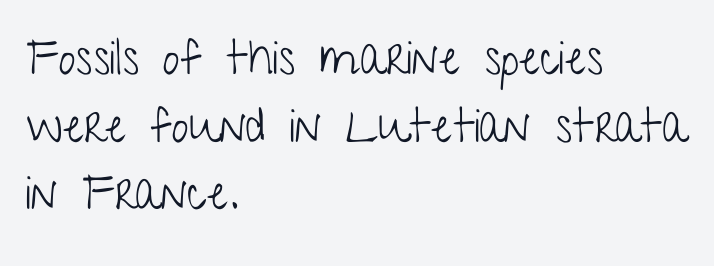
The image shows 48 px light, condensed sans-serif type, upright; set left-aligned, normal line spacing (1.41x), normal letter spacing, not underlined; low stroke contrast and a medium x-height.
